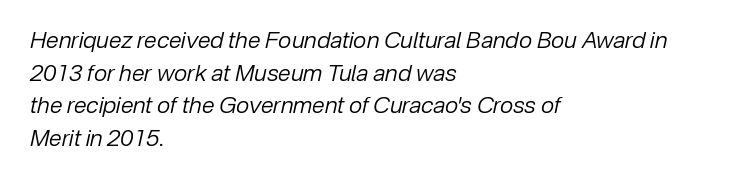
The image shows 23 px text type, italic (leaning right); set left-aligned, normal line spacing (1.42x), normal letter spacing, not underlined.
